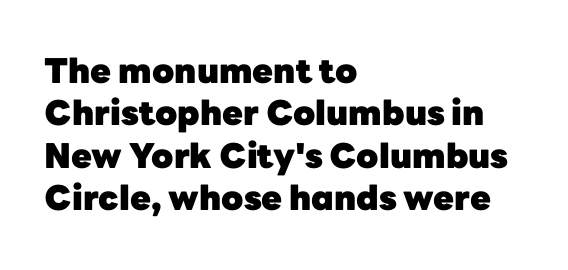
Do the characters align in a grid? No, the font is proportional. One-word summary of the alignment: left. Check under the words: just untouched page. In terms of letterform style, serifs are entirely absent.
